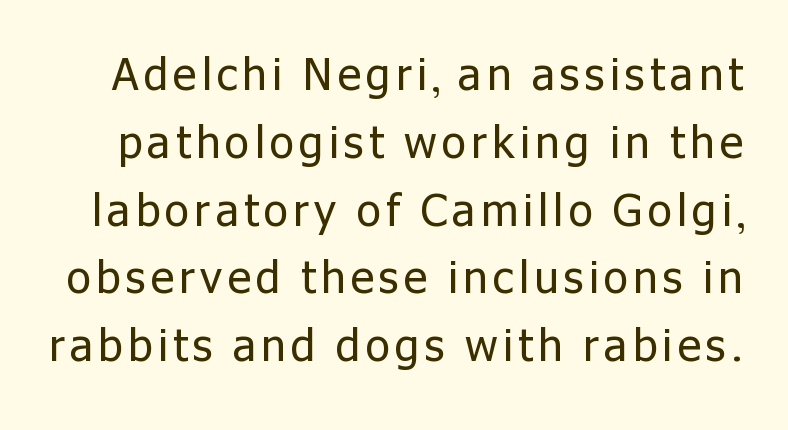
Q: Is the text bold? A: No.
Q: Is the text italic (slanted)? A: No, it is upright.
Q: Is the typeface a serif or a sans-serif typeface? A: Sans-serif.
Q: Is the text underlined? A: No.
Q: Is the spacing between lines tight, normal or loose? A: Normal.
Q: Width (condensed, normal, or wide)? A: Normal.
Q: Stroke contrast? A: Low.
Q: x-height? A: Medium.
Q: Monospaced? A: No.
